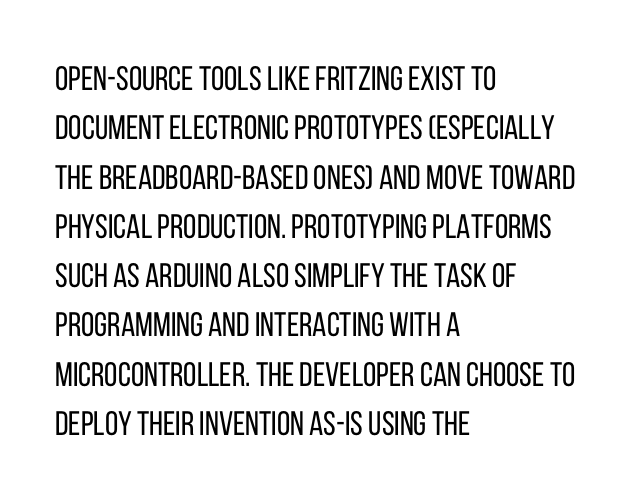
Q: Is the text bold? A: No.
Q: Is the text italic (slanted)? A: No, it is upright.
Q: Is the typeface a serif or a sans-serif typeface? A: Sans-serif.
Q: Is the text underlined? A: No.
Q: How is the paragraph aligned? A: Left-aligned.
Q: Is the spacing between letters normal or unusually wide? A: Normal.
Q: Is the spacing between lines tight, normal or loose? A: Normal.
Q: Width (condensed, normal, or wide)? A: Condensed.
Q: Stroke contrast? A: Low.
Q: x-height? A: Large.
Q: Monospaced? A: No.
